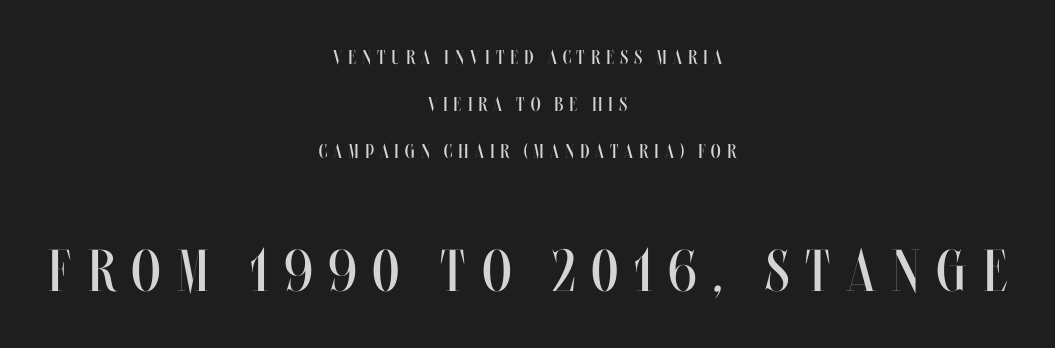
{"italic": "no", "bold": "no", "weight": "regular", "width": "condensed", "stroke_contrast": "medium", "x_height": "large", "monospaced": "no", "underline": "no", "align": "center", "line_spacing": "loose", "line_spacing_ratio": 2.35, "letter_spacing": "wide", "letter_spacing_em": 0.29, "larger_block": "second", "size_ratio": 2.95, "glyph_px": 59}
